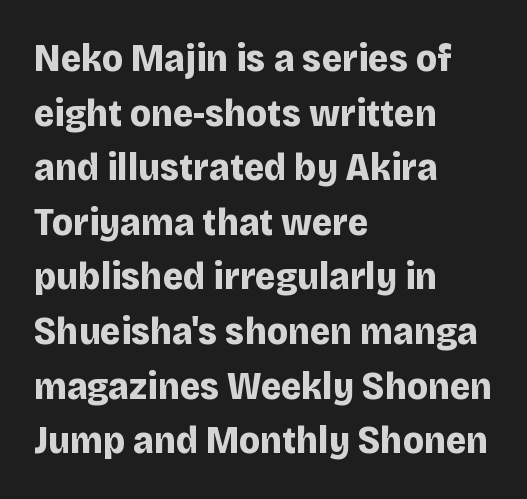
The image shows 39 px bold sans-serif type, upright; set left-aligned, normal line spacing (1.4x), normal letter spacing, not underlined; low stroke contrast and a large x-height.
